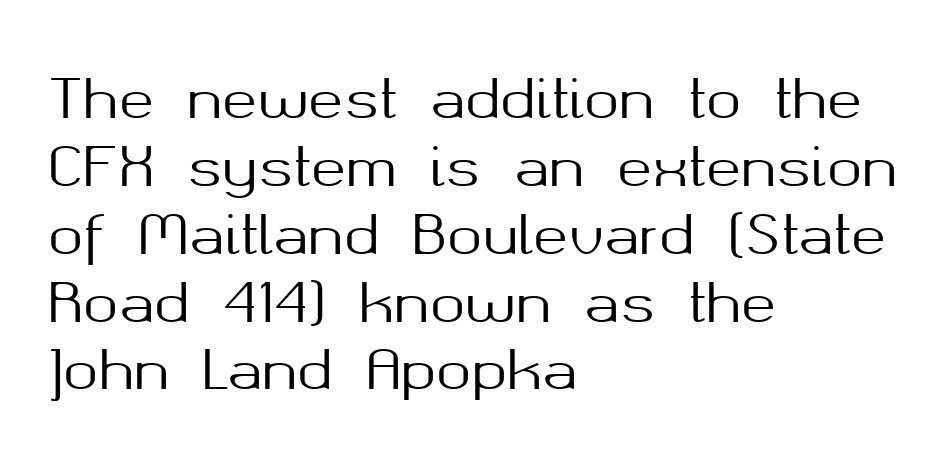
Q: Is the text italic (slanted)? A: No, it is upright.
Q: Is the typeface a serif or a sans-serif typeface? A: Sans-serif.
Q: Is the text underlined? A: No.
Q: How is the paragraph aligned? A: Left-aligned.
Q: Is the spacing between letters normal or unusually wide? A: Normal.
Q: Is the spacing between lines tight, normal or loose? A: Normal.
Q: Width (condensed, normal, or wide)? A: Normal.
Q: Stroke contrast? A: Medium.
Q: x-height? A: Medium.
Q: Monospaced? A: No.
